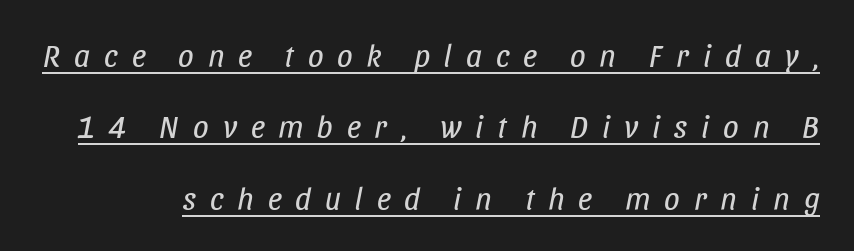
{"italic": "yes", "lean": "right", "slant_degrees": 11, "bold": "no", "weight": "regular", "width": "condensed", "stroke_contrast": "low", "x_height": "large", "monospaced": "no", "underline": "yes", "line_spacing": "loose", "line_spacing_ratio": 2.3, "letter_spacing": "wide", "letter_spacing_em": 0.45, "glyph_px": 31}
